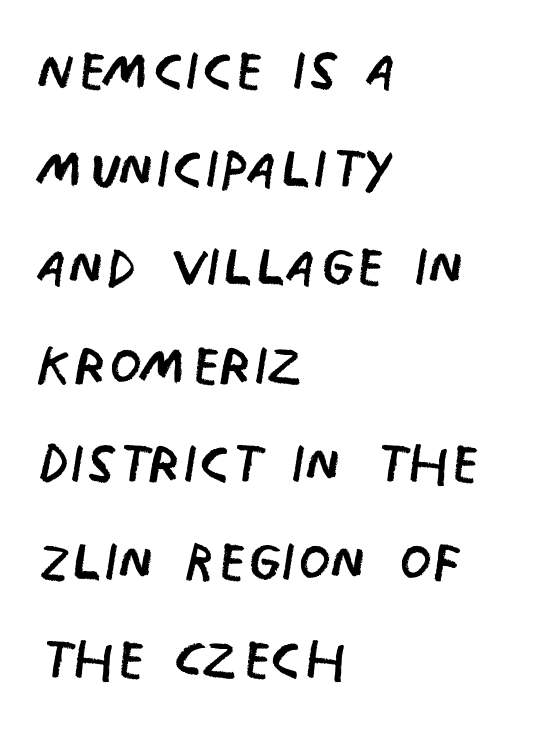
The image shows 75 px regular-weight, condensed sans-serif type; set left-aligned, normal line spacing (1.31x), normal letter spacing, not underlined; low stroke contrast and a large x-height.
